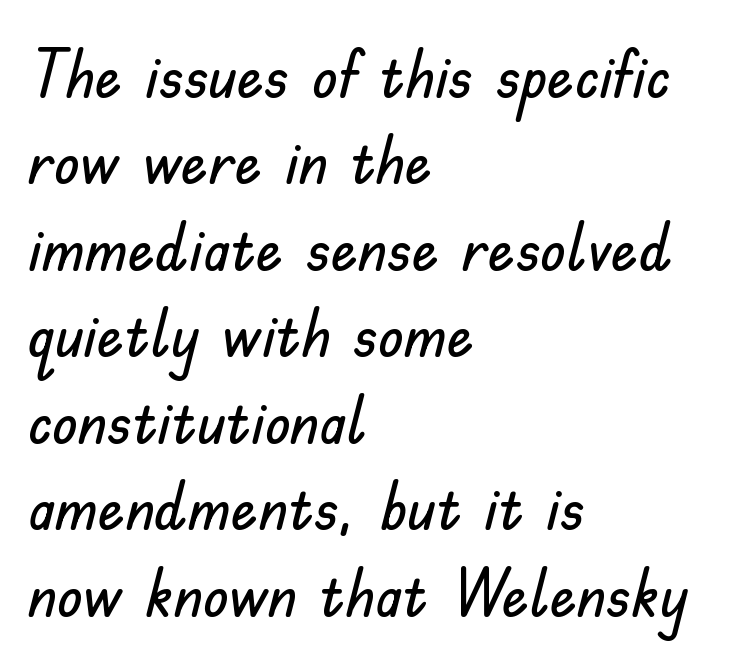
The image shows 67 px sans-serif type; set left-aligned, normal line spacing (1.29x), normal letter spacing, not underlined; low stroke contrast and a small x-height.
